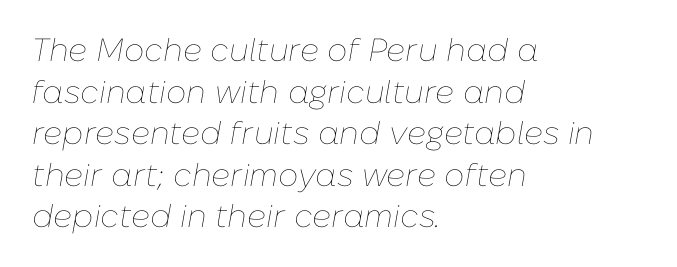
{"italic": "yes", "lean": "right", "slant_degrees": 10, "bold": "no", "weight": "thin", "width": "normal", "stroke_contrast": "low", "x_height": "medium", "monospaced": "no", "underline": "no", "align": "left", "line_spacing": "normal", "line_spacing_ratio": 1.3, "letter_spacing": "normal", "letter_spacing_em": 0.0, "glyph_px": 32}
